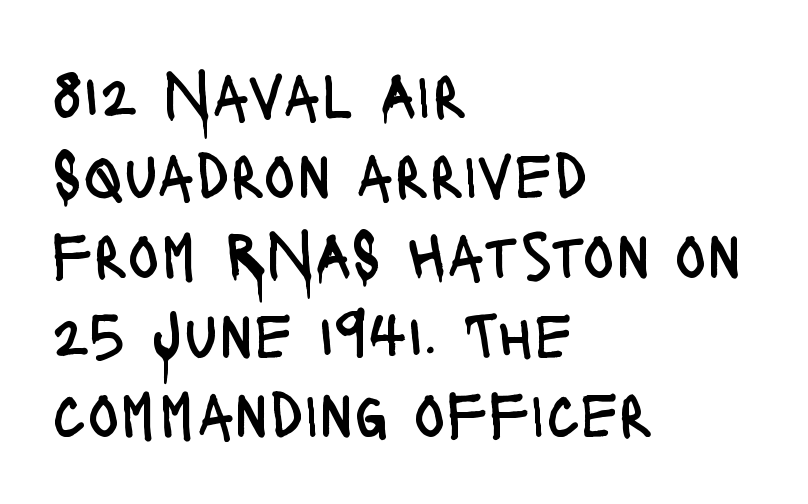
The image shows 66 px regular-weight, condensed sans-serif type, upright; set left-aligned, line spacing 1.21x, normal letter spacing, not underlined; low stroke contrast and a large x-height.
